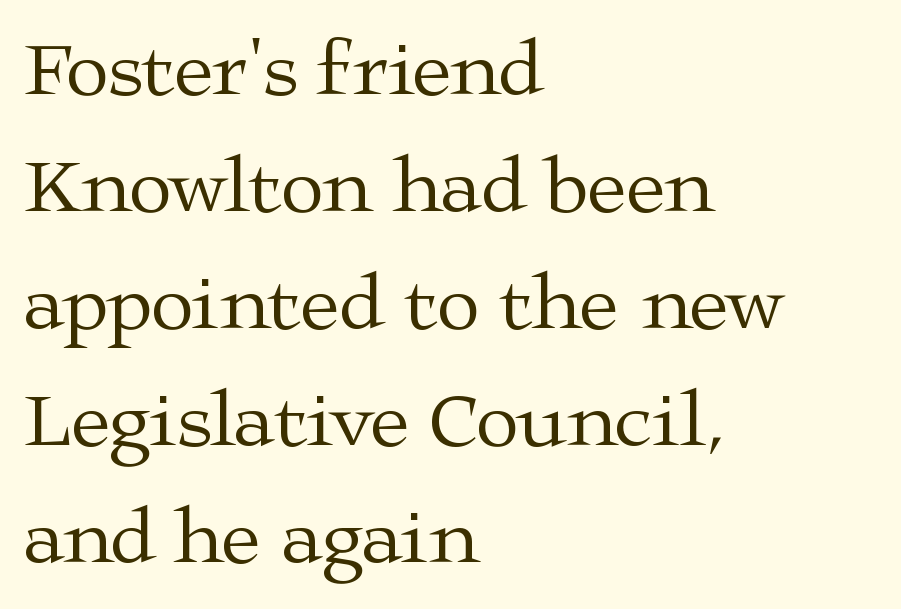
{"serif": "yes", "italic": "no", "bold": "no", "weight": "regular", "width": "wide", "stroke_contrast": "medium", "x_height": "medium", "monospaced": "no", "underline": "no", "align": "left", "line_spacing": "normal", "line_spacing_ratio": 1.48, "letter_spacing": "normal", "letter_spacing_em": 0.0, "glyph_px": 79}
